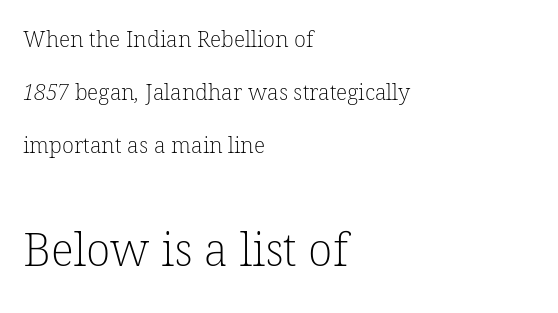
The strokes are not fattened; the text isn't bold. Typographically, this falls in the serif category. The block of text is sparse from top to bottom, with ample space between rows. Plain, unruled lines of type. The tracking reads as untouched default to a designer's eye.
